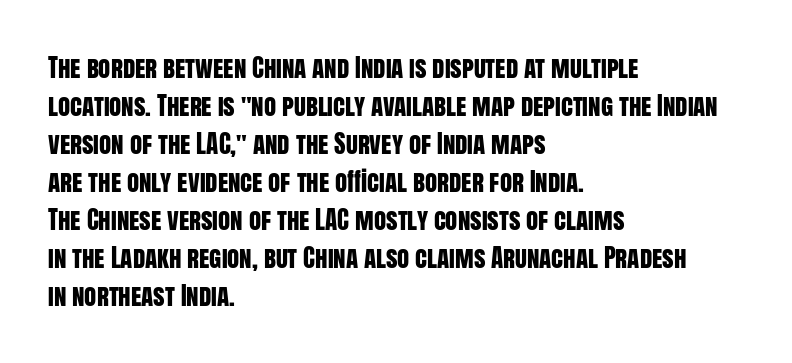
Plain, unruled lines of type. Each word holds together tightly as a unit, with standard inter-letter gaps. Every row of glyphs begins at an identical x-position on the left. Leading matches the norm, producing a regular column.
